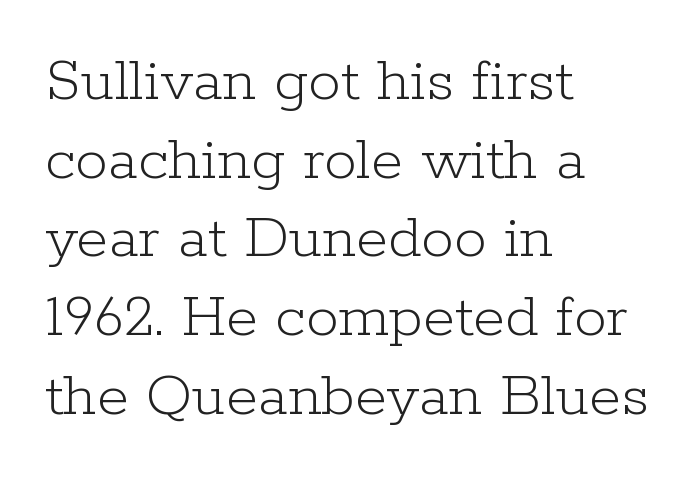
Q: Is the text bold? A: No.
Q: Is the text italic (slanted)? A: No, it is upright.
Q: Is the typeface a serif or a sans-serif typeface? A: Serif.
Q: Is the text underlined? A: No.
Q: How is the paragraph aligned? A: Left-aligned.
Q: Is the spacing between letters normal or unusually wide? A: Normal.
Q: Width (condensed, normal, or wide)? A: Normal.
Q: Stroke contrast? A: Low.
Q: x-height? A: Medium.
Q: Monospaced? A: No.
